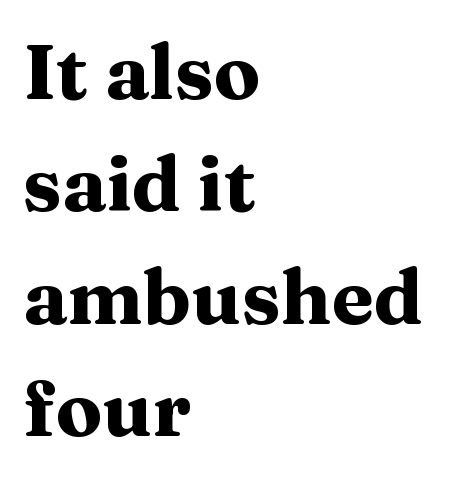
{"serif": "yes", "italic": "no", "bold": "yes", "weight": "heavy", "width": "wide", "stroke_contrast": "medium", "x_height": "medium", "monospaced": "no", "underline": "no", "align": "left", "line_spacing": "normal", "line_spacing_ratio": 1.46, "letter_spacing": "normal", "letter_spacing_em": 0.0, "glyph_px": 77}
